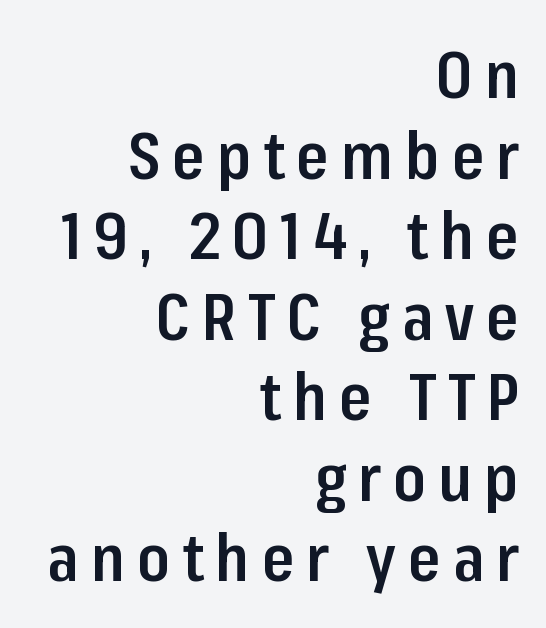
A bare baseline throughout the passage. The font family rendered here belongs to the sans-serif group. The axis of the letterforms is exactly vertical. Spacing verdict: proportional, widths tailored to each character. Summary of weight: moderately heavy, a semibold. Compared with a flush-left layout, this one pins lines to the opposite, right side.
